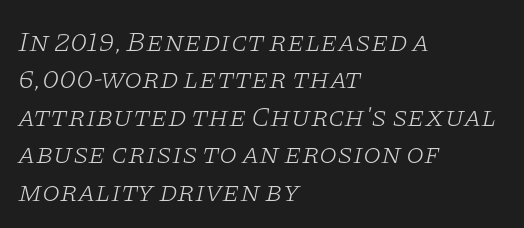
Q: Is the text bold? A: No.
Q: Is the text italic (slanted)? A: Yes, it leans right by about 11 degrees.
Q: Is the typeface a serif or a sans-serif typeface? A: Serif.
Q: Is the text underlined? A: No.
Q: How is the paragraph aligned? A: Left-aligned.
Q: Is the spacing between letters normal or unusually wide? A: Normal.
Q: Is the spacing between lines tight, normal or loose? A: Normal.
Q: Width (condensed, normal, or wide)? A: Wide.
Q: Stroke contrast? A: Low.
Q: x-height? A: Large.
Q: Monospaced? A: No.
